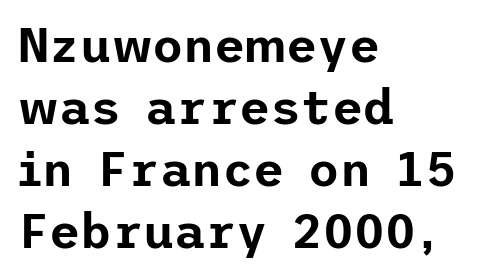
The image shows 48 px sans-serif type, upright; set left-aligned, normal line spacing (1.29x), normal letter spacing, not underlined; low stroke contrast and a medium x-height.
